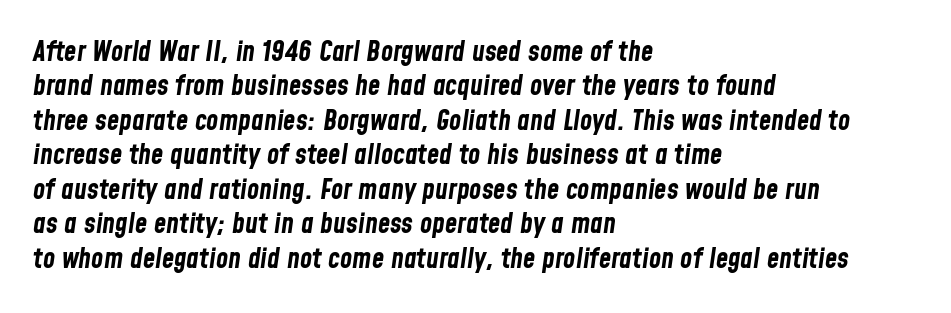
Plain, unruled lines of type. Summary of weight: heavy, a full bold. In terms of posture, this sample is oblique. Layout note: lines flush left. The face used here is proportionally spaced, like ordinary book or web type.
